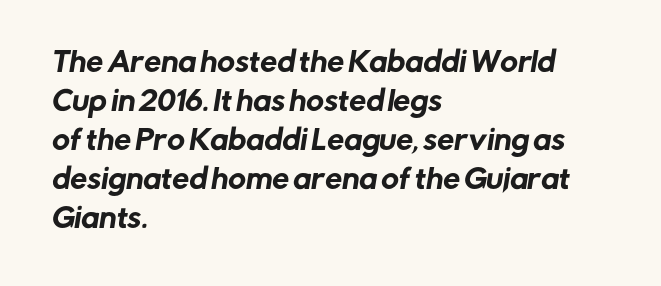
Short note: letters normally spaced. Baseline-to-baseline distance is the conventional proportion of letter height. Short and long lines alike share a common starting point at left. A clean baseline with only descenders dipping below it.
